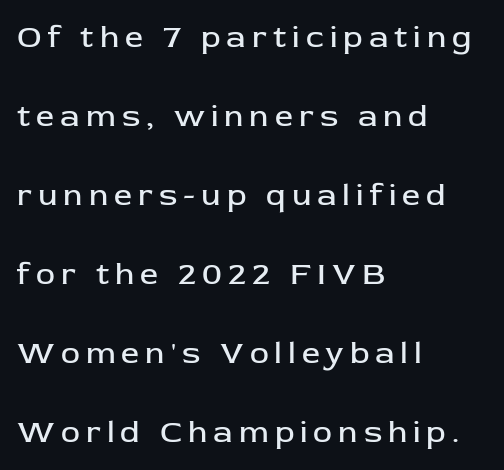
{"serif": "no", "italic": "no", "bold": "no", "weight": "regular", "width": "normal", "stroke_contrast": "low", "x_height": "medium", "monospaced": "no", "underline": "no", "align": "left", "line_spacing": "loose", "line_spacing_ratio": 2.47, "glyph_px": 32}
